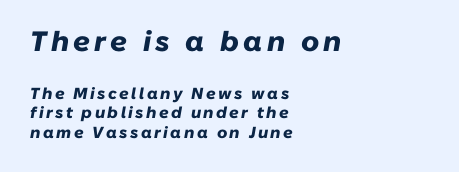
{"italic": "yes", "lean": "right", "slant_degrees": 10, "bold": "yes", "weight": "heavy", "width": "normal", "stroke_contrast": "low", "x_height": "medium", "monospaced": "no", "underline": "no", "align": "left", "line_spacing_ratio": 1.22, "larger_block": "first", "size_ratio": 1.75, "glyph_px": 28}
